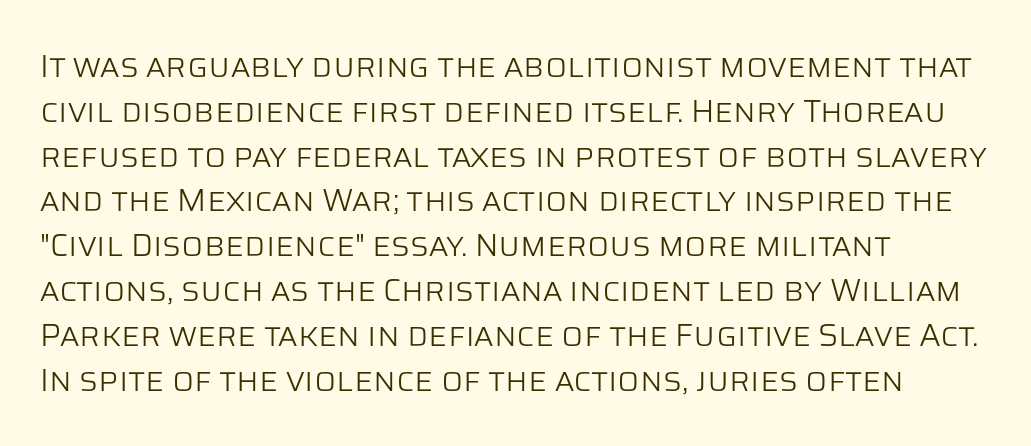
{"serif": "no", "italic": "no", "bold": "no", "weight": "light", "width": "normal", "stroke_contrast": "low", "x_height": "large", "monospaced": "no", "underline": "no", "align": "left", "line_spacing": "normal", "line_spacing_ratio": 1.4, "letter_spacing": "normal", "letter_spacing_em": 0.0, "glyph_px": 32}
